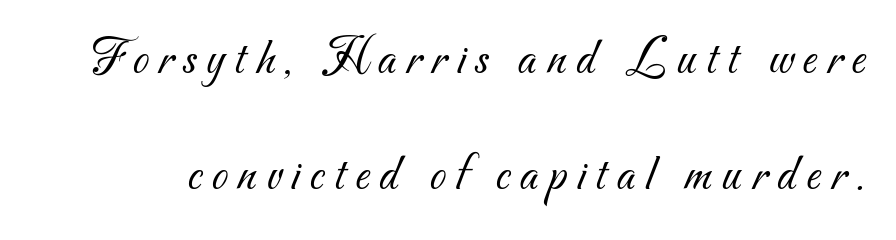
The image shows 52 px light sans-serif type; set loose line spacing (2.24x), not underlined; medium stroke contrast and a small x-height.
